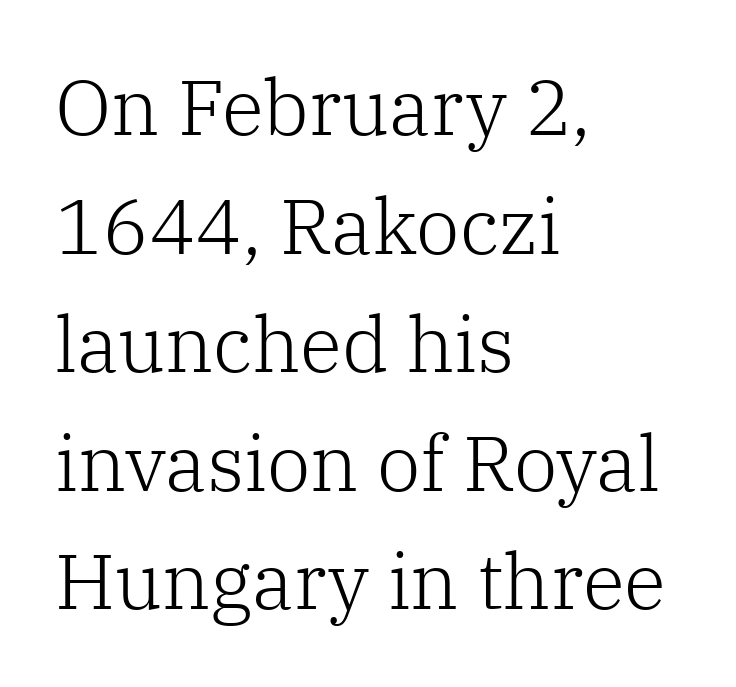
The strokes are not fattened; the text isn't bold. Each letter keeps its own natural width here, so spacing adapts to shape. Is there much room between lines? A standard amount, neither cramped nor airy. Casual observation: everything's shoved over to the left. Posture: vertical.
